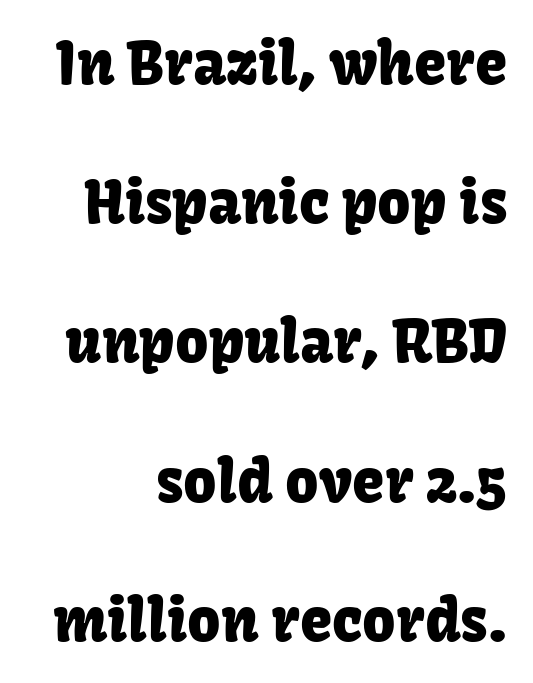
{"serif": "no", "italic": "no", "width": "normal", "stroke_contrast": "low", "x_height": "medium", "monospaced": "no", "underline": "no", "line_spacing": "loose", "line_spacing_ratio": 2.4, "letter_spacing": "normal", "letter_spacing_em": 0.0, "glyph_px": 58}
